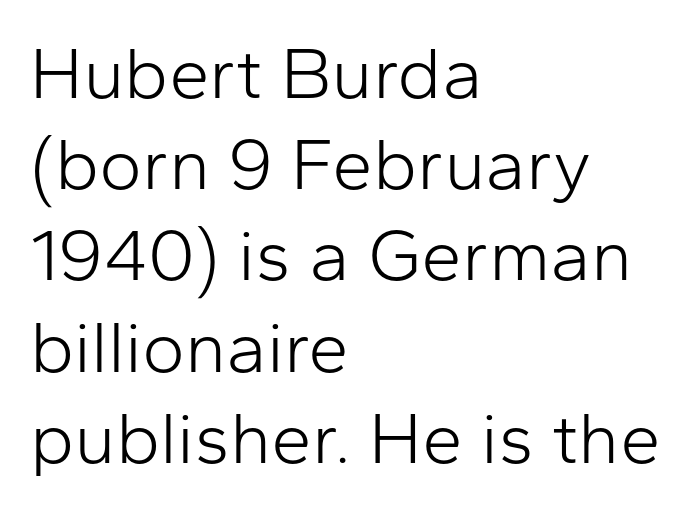
Nope, not italic — everything's standing straight. This is sans-serif lettering, the kind often seen on screens and signage. The words here are not underlined. This sample has the flowing, uneven cadence of proportional lettering.
